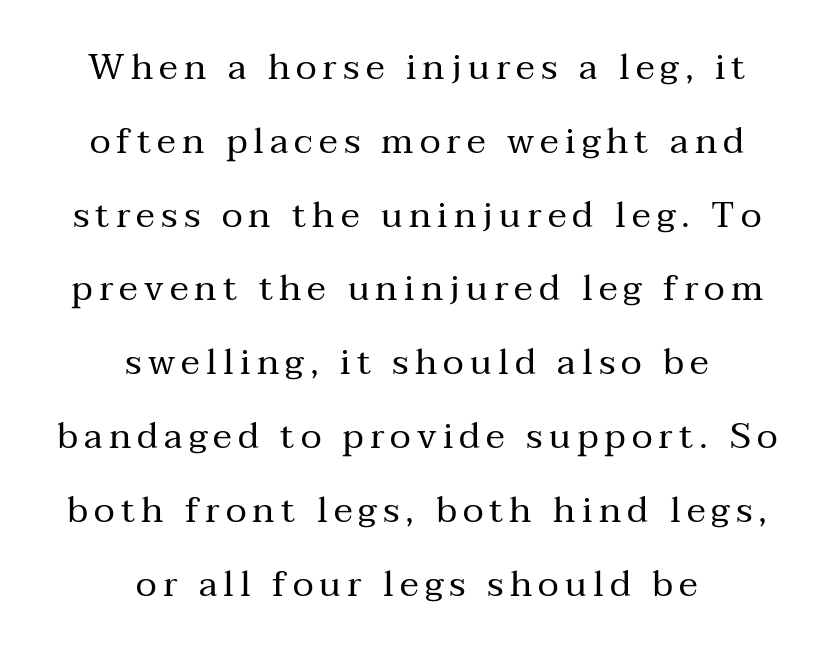
The image shows 36 px regular-weight serif type, upright; set centered, loose line spacing (2.05x), not underlined; medium stroke contrast and a medium x-height.
